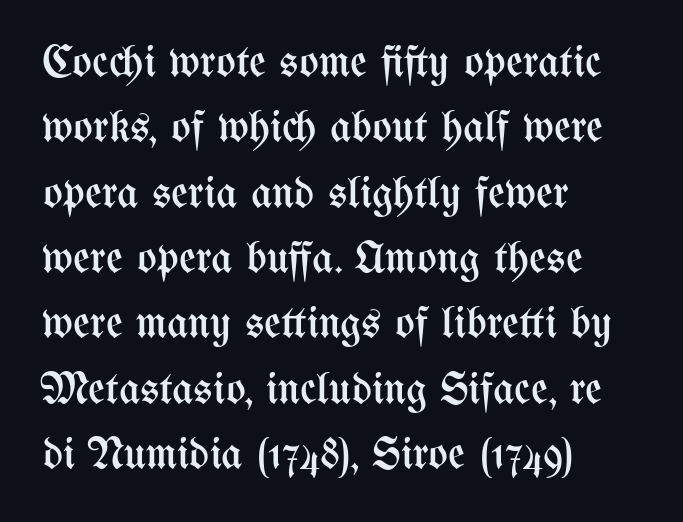
Do the characters align in a grid? No, the font is proportional. The typesetter chose a ragged-right arrangement here. Standard letterfit; no display-style spreading of the glyphs. The gap between lines stays unmarked. The strokes are not fattened; the text isn't bold.
